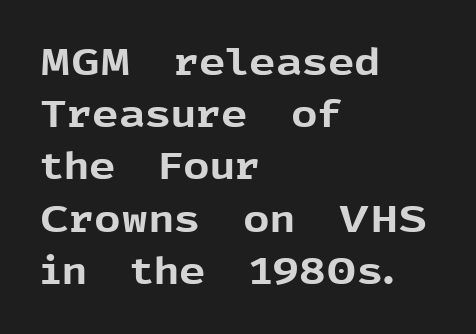
The image shows 37 px bold sans-serif type, upright; set left-aligned, normal line spacing (1.41x), normal letter spacing, not underlined; a medium x-height.
